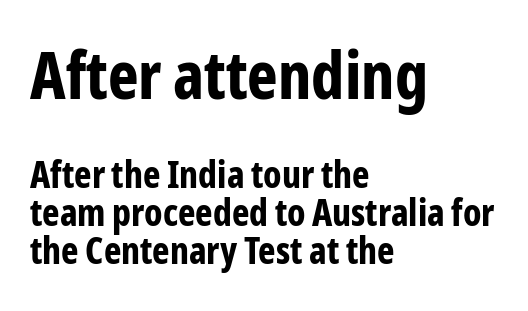
The image shows 65 px bold, condensed sans-serif type, upright; set left-aligned, tight line spacing (1.02x), normal letter spacing, not underlined; the first (top) block is 1.76x larger; low stroke contrast and a medium x-height.
